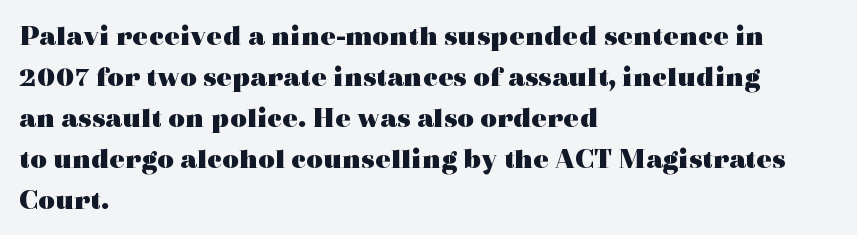
Character widths vary here, with narrow letters taking less room than wide ones. Set as a true bold cut, around the 700 mark. Notice how the stems are strictly vertical — no italics here. These lines are composed in type with serifs. Is there much room between lines? A standard amount, neither cramped nor airy.
